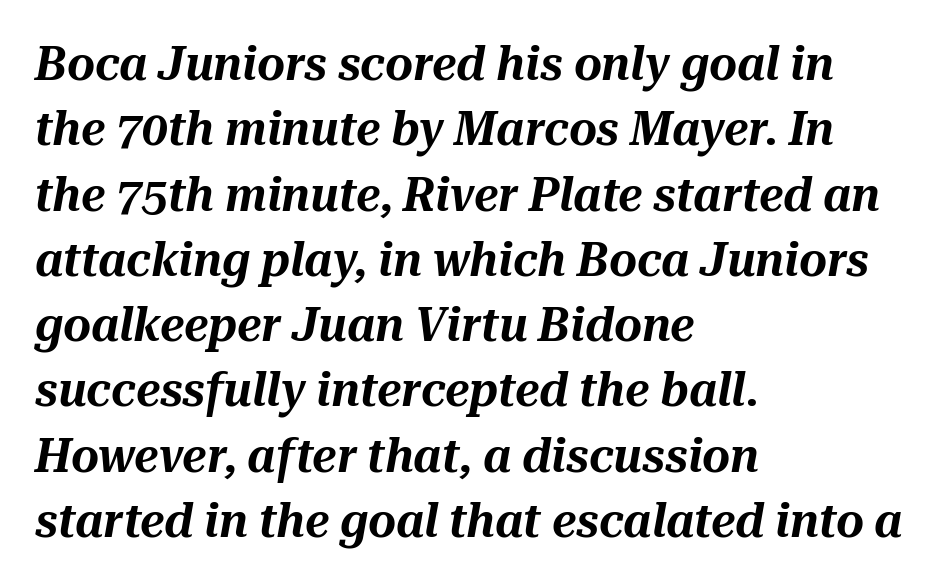
This rendering features lettering with no underline. Words appear dense and cohesive because spacing is normal. These lines are rendered in a variable-pitch font. The letters are slanted; this is an italic face. Each line starts at the same left margin while the right side varies.
